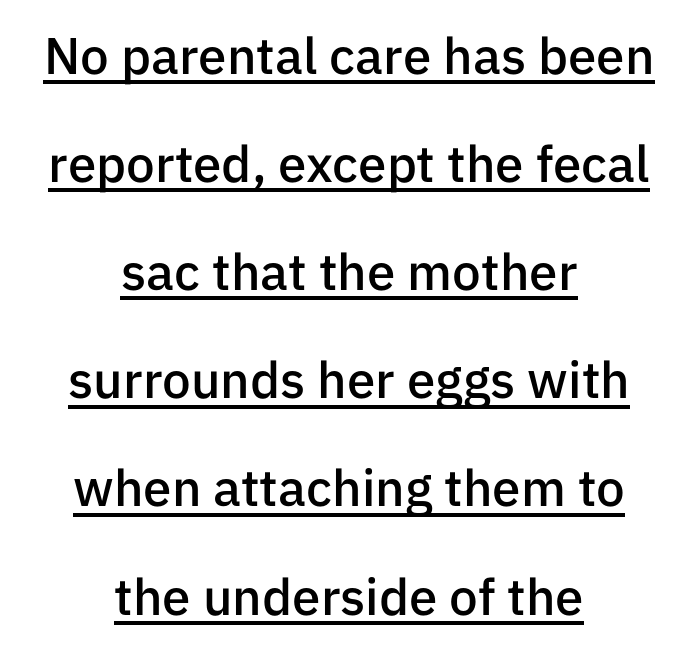
Q: Is the text bold? A: Semi-bold.
Q: Is the text italic (slanted)? A: No, it is upright.
Q: Is the typeface a serif or a sans-serif typeface? A: Sans-serif.
Q: Is the text underlined? A: Yes.
Q: How is the paragraph aligned? A: Centered.
Q: Is the spacing between letters normal or unusually wide? A: Normal.
Q: Is the spacing between lines tight, normal or loose? A: Loose.
Q: Width (condensed, normal, or wide)? A: Normal.
Q: Stroke contrast? A: Low.
Q: x-height? A: Medium.
Q: Monospaced? A: No.
